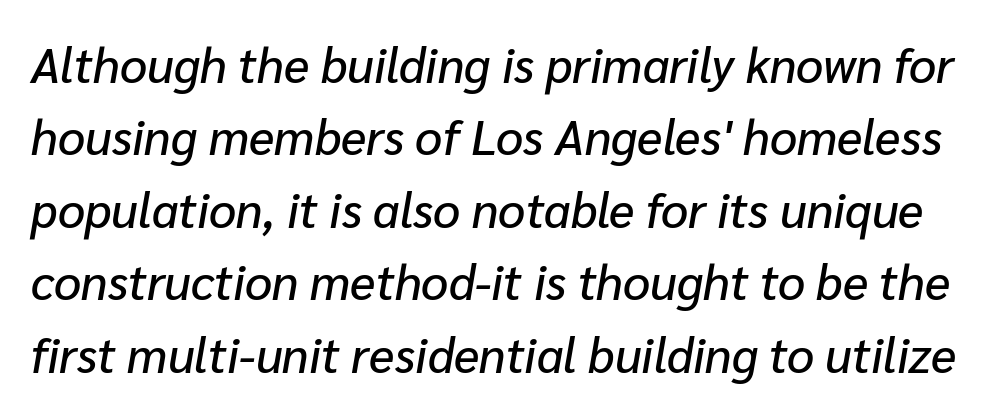
The image shows 48 px text type, italic (leaning right); set normal line spacing (1.51x), normal letter spacing, not underlined; low stroke contrast and a medium x-height.
